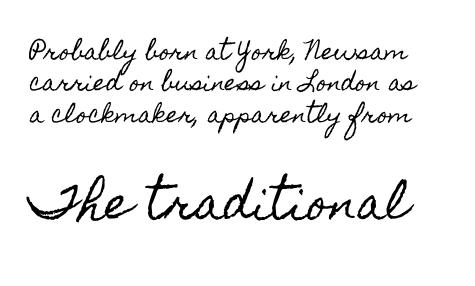
The image shows 44 px condensed type; set normal line spacing (1.43x), normal letter spacing, not underlined; the second (bottom) block is 2.0x larger; a small x-height.
